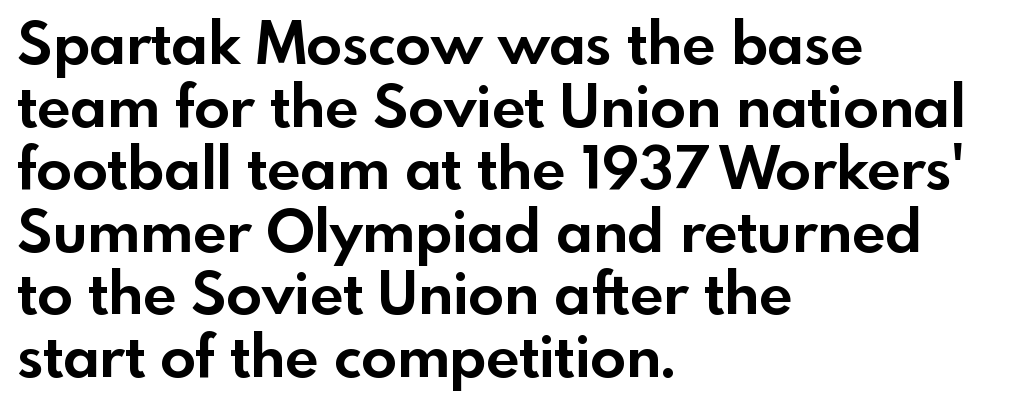
{"serif": "no", "italic": "no", "bold": "yes", "weight": "bold", "width": "normal", "x_height": "small", "monospaced": "no", "underline": "no", "align": "left", "line_spacing": "tight", "line_spacing_ratio": 1.06, "letter_spacing": "normal", "letter_spacing_em": 0.0, "glyph_px": 59}
